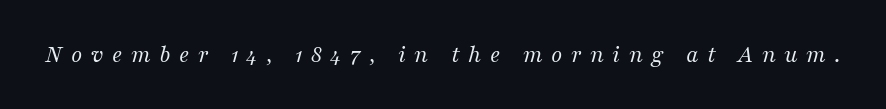
{"italic": "yes", "lean": "right", "slant_degrees": 16, "bold": "no", "underline": "no", "letter_spacing": "wide", "letter_spacing_em": 0.34, "glyph_px": 25}
